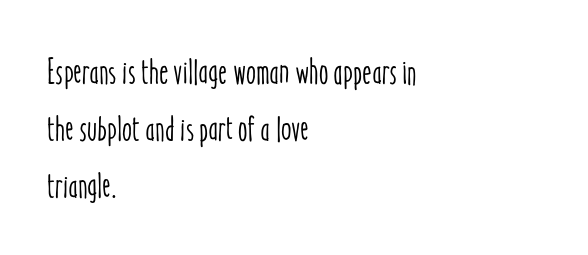
Q: Is the text italic (slanted)? A: No, it is upright.
Q: Is the text underlined? A: No.
Q: How is the paragraph aligned? A: Left-aligned.
Q: Is the spacing between letters normal or unusually wide? A: Normal.
Q: Is the spacing between lines tight, normal or loose? A: Normal.
Q: Width (condensed, normal, or wide)? A: Condensed.
Q: Stroke contrast? A: Low.
Q: x-height? A: Medium.
Q: Monospaced? A: No.
